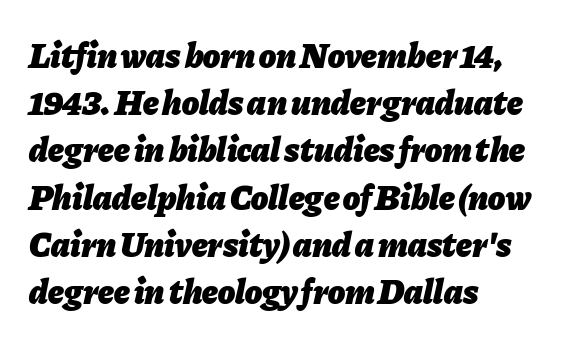
{"italic": "yes", "lean": "right", "slant_degrees": 11, "bold": "yes", "weight": "heavy", "width": "normal", "stroke_contrast": "low", "x_height": "medium", "monospaced": "no", "underline": "no", "align": "left", "line_spacing": "normal", "line_spacing_ratio": 1.35, "letter_spacing": "normal", "letter_spacing_em": 0.0, "glyph_px": 35}
